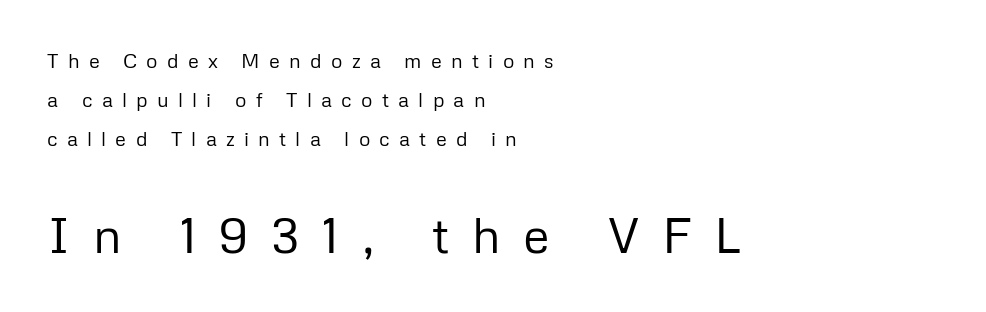
Notice the wide empty band between every row — that's loose leading. Serif or sans? Sans — the stroke terminals are bare. This layout puts the modest block above and the oversized block below. You can tell it's not italic because the verticals are truly vertical.
